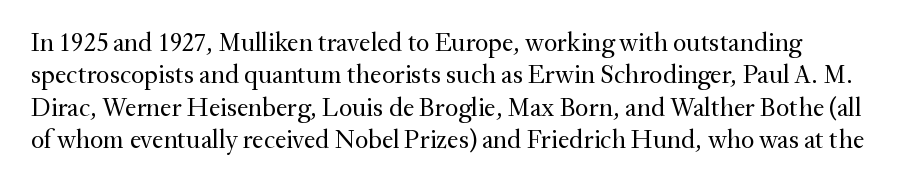
Q: Is the text bold? A: No.
Q: Is the text italic (slanted)? A: No, it is upright.
Q: Is the text underlined? A: No.
Q: Is the spacing between letters normal or unusually wide? A: Normal.
Q: Is the spacing between lines tight, normal or loose? A: Normal.
